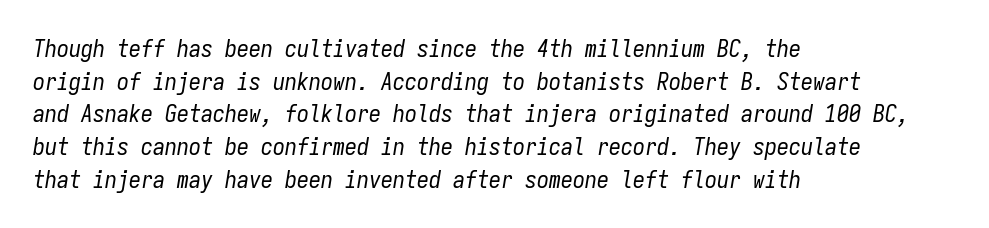
{"italic": "yes", "lean": "right", "slant_degrees": 9, "bold": "no", "underline": "no", "align": "left", "line_spacing": "normal", "line_spacing_ratio": 1.36, "letter_spacing": "normal", "letter_spacing_em": 0.0, "glyph_px": 24}
